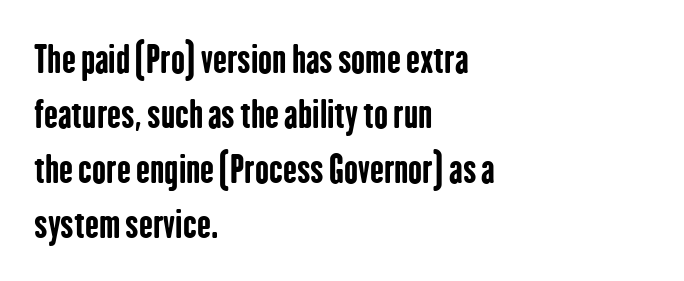
Decoration check: the copy has no underline. Is the letter spacing exaggerated? No — it looks like the ordinary default. Regarding serifs, this sample does without them. A typesetter would call this proportional, since set widths differ per character.
